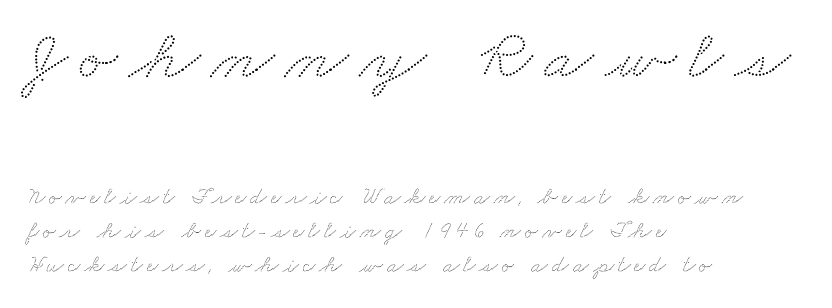
Q: Is the text underlined? A: No.
Q: How is the paragraph aligned? A: Left-aligned.
Q: Is the spacing between lines tight, normal or loose? A: Normal.
Q: Which block of text is set in a larger size, the first (top) or the second (bottom)? A: The first (top) one.
Q: Width (condensed, normal, or wide)? A: Wide.
Q: Stroke contrast? A: Low.
Q: x-height? A: Small.
Q: Monospaced? A: No.
